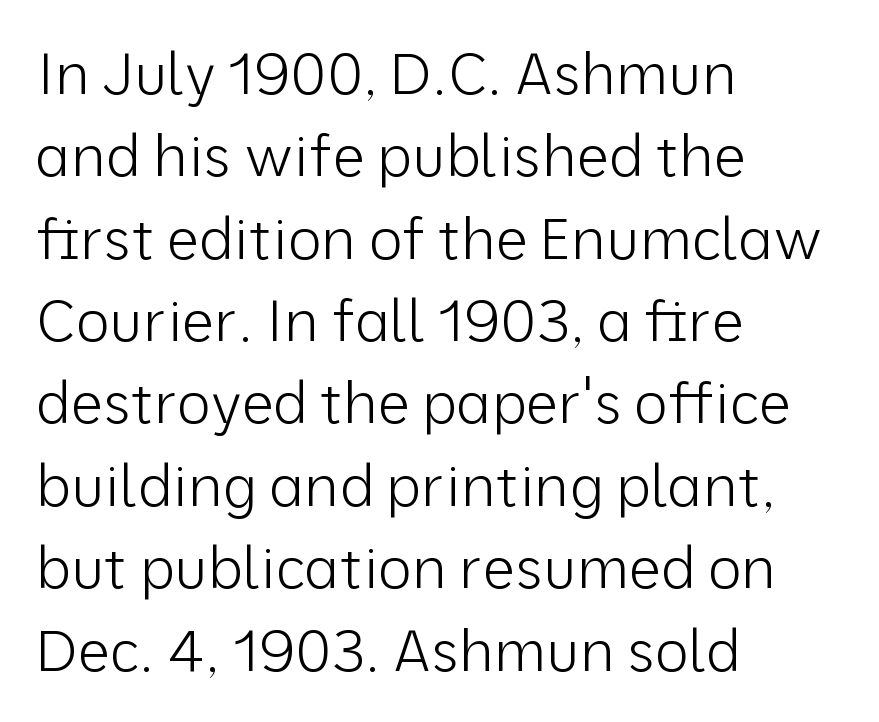
Ordinary non-slanted type is in use. You could not count columns in this text — the font is proportionally spaced. Are there feet on the stems? There aren't — it's a sans. Does extra space separate the letters? No, they use regular spacing. Each row of text sits above clean, open space.
